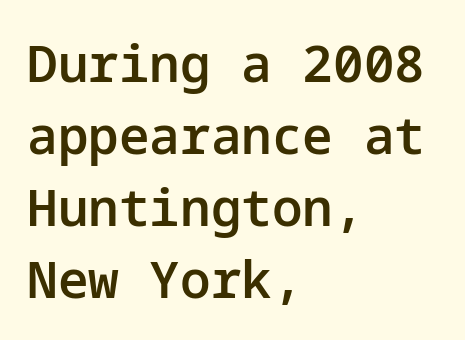
{"serif": "no", "italic": "no", "bold": "semi", "weight": "semibold", "width": "normal", "stroke_contrast": "low", "x_height": "medium", "underline": "no", "align": "left", "line_spacing": "normal", "line_spacing_ratio": 1.41, "letter_spacing": "normal", "letter_spacing_em": 0.0, "glyph_px": 51}
